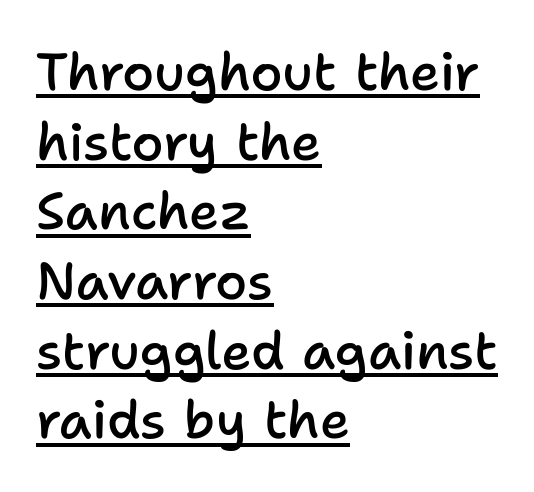
The image shows 52 px semibold sans-serif type, upright; set left-aligned, normal line spacing (1.34x), normal letter spacing, underlined; low stroke contrast and a medium x-height.
